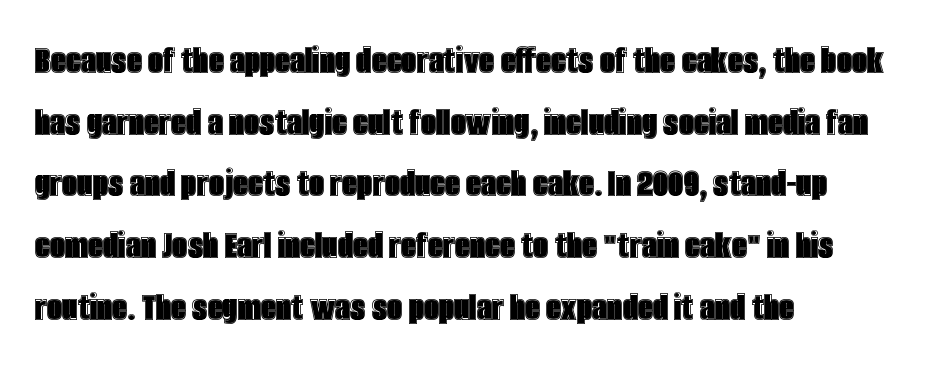
Quick note: underline off. Short and long lines alike share a common starting point at left. The lines sit at an ordinary, default distance from one another. Quick note: not italic, upright.
